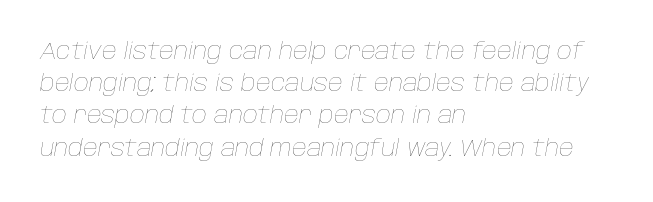
Observe the ordinary spacing: letters are neighbours, not strangers. How would I describe the line gaps? Plain and ordinary. Caption: multi-line text, flush left, ragged right. Looking at the ascenders, they clearly lean.
